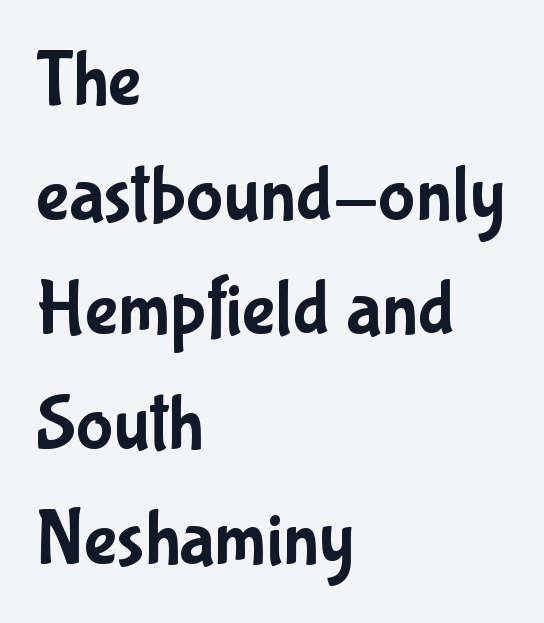
The image shows 78 px condensed sans-serif type, upright; set left-aligned, normal line spacing (1.47x), normal letter spacing, not underlined; low stroke contrast and a medium x-height.
